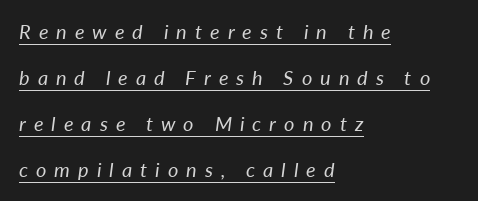
Vertical stems look standard width or narrower in stroke. Rendered with sloped, italic letterforms. The lettering is marked with a stroke running underneath it. Summary of vertical rhythm: relaxed, with wide interline spacing. Horizontally, the lines are justified to the leading edge only.
